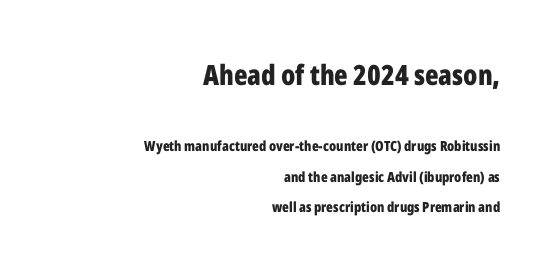
{"serif": "no", "italic": "no", "bold": "yes", "weight": "bold", "width": "condensed", "stroke_contrast": "low", "x_height": "medium", "monospaced": "no", "underline": "no", "align": "right", "line_spacing": "loose", "line_spacing_ratio": 2.18, "letter_spacing": "normal", "letter_spacing_em": 0.0, "larger_block": "first", "size_ratio": 2.0, "glyph_px": 28}
